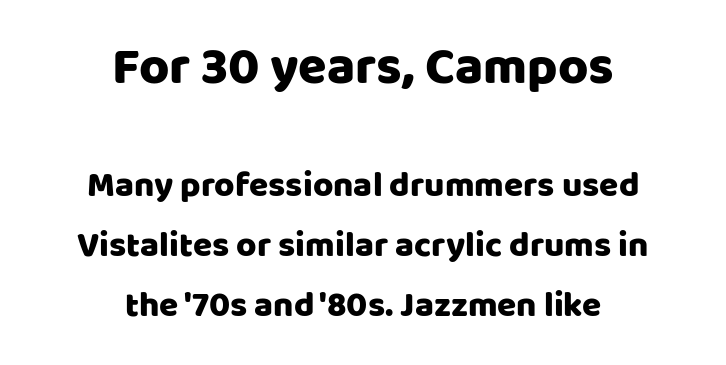
Q: Is the text italic (slanted)? A: No, it is upright.
Q: Is the typeface a serif or a sans-serif typeface? A: Sans-serif.
Q: Is the text underlined? A: No.
Q: How is the paragraph aligned? A: Centered.
Q: Is the spacing between letters normal or unusually wide? A: Normal.
Q: Which block of text is set in a larger size, the first (top) or the second (bottom)? A: The first (top) one.
Q: Width (condensed, normal, or wide)? A: Normal.
Q: Stroke contrast? A: Low.
Q: x-height? A: Large.
Q: Monospaced? A: No.
